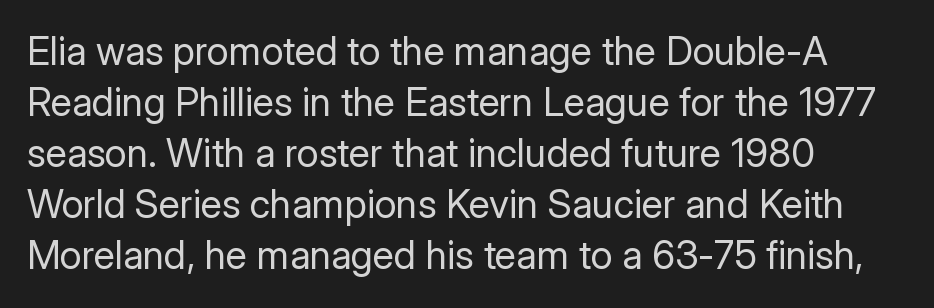
The image shows 39 px regular-weight sans-serif type, upright; set left-aligned, normal line spacing (1.31x), normal letter spacing, not underlined; low stroke contrast and a medium x-height.
